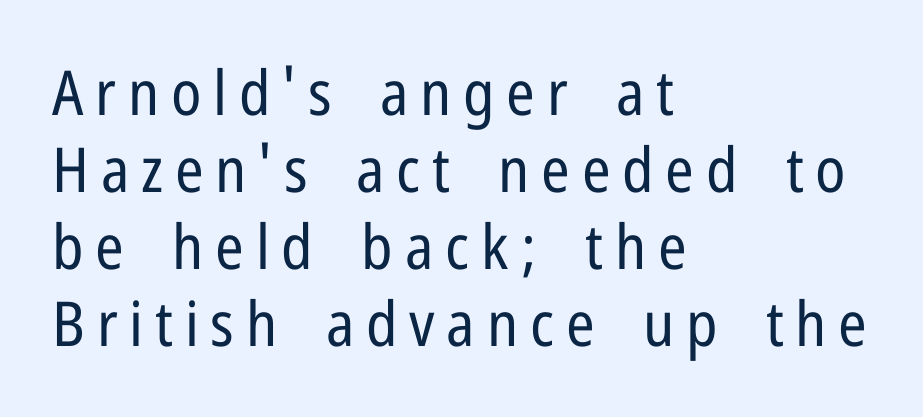
Q: Is the text bold? A: No.
Q: Is the text italic (slanted)? A: No, it is upright.
Q: Is the typeface a serif or a sans-serif typeface? A: Sans-serif.
Q: Is the text underlined? A: No.
Q: How is the paragraph aligned? A: Left-aligned.
Q: Width (condensed, normal, or wide)? A: Condensed.
Q: Stroke contrast? A: Low.
Q: x-height? A: Medium.
Q: Monospaced? A: No.
